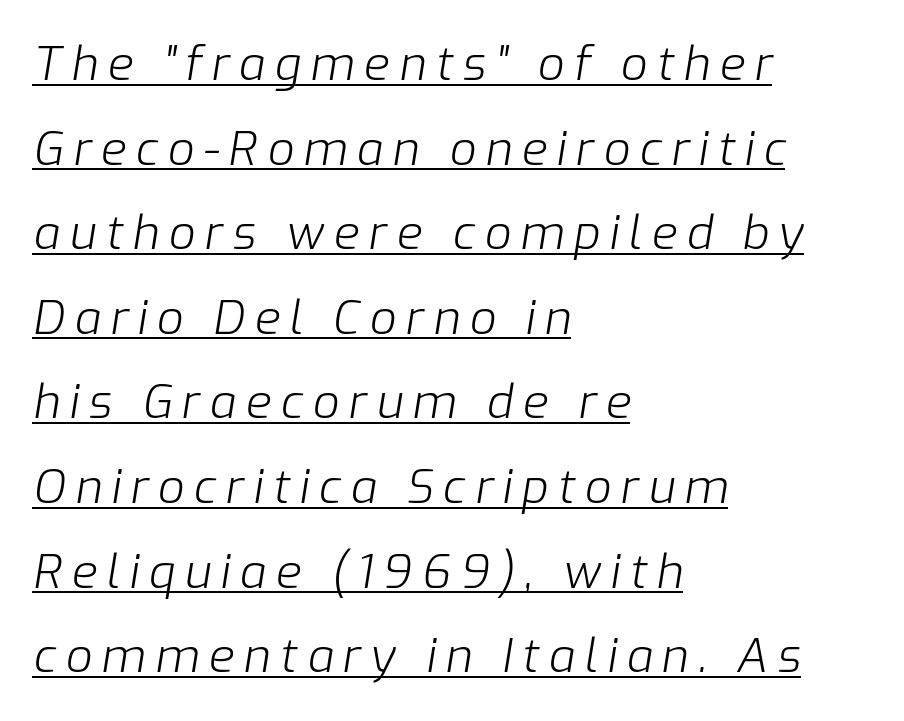
The image shows 47 px light type, italic (leaning right); set left-aligned, line spacing 1.8x, unusually wide letter spacing (+0.2 em), underlined; low stroke contrast and a medium x-height.
